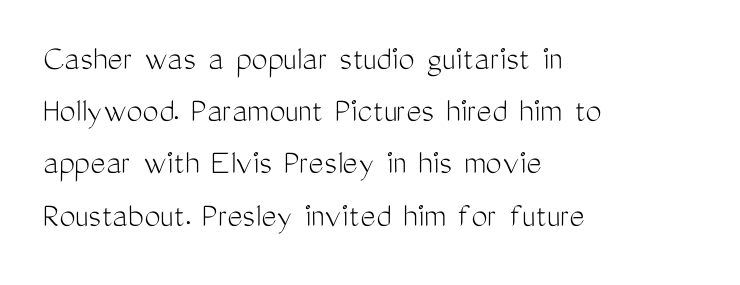
Q: Is the text bold? A: No.
Q: Is the text italic (slanted)? A: No, it is upright.
Q: Is the typeface a serif or a sans-serif typeface? A: Sans-serif.
Q: Is the text underlined? A: No.
Q: How is the paragraph aligned? A: Left-aligned.
Q: Is the spacing between letters normal or unusually wide? A: Normal.
Q: Is the spacing between lines tight, normal or loose? A: Normal.
Q: Width (condensed, normal, or wide)? A: Condensed.
Q: Stroke contrast? A: Medium.
Q: x-height? A: Medium.
Q: Monospaced? A: No.
